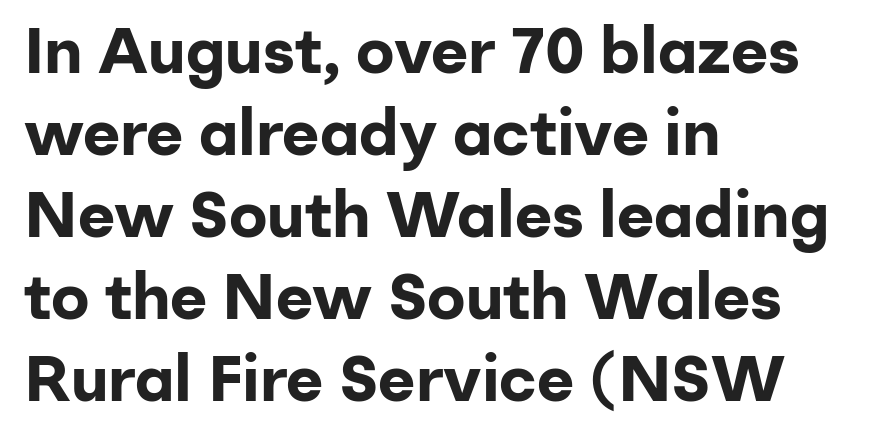
This sample has the flowing, uneven cadence of proportional lettering. The text was rendered using a sans face with plain stroke endings. Posture: upright roman. Heavy-handed strokes throughout: this text is bold. The lines are quadded left.
